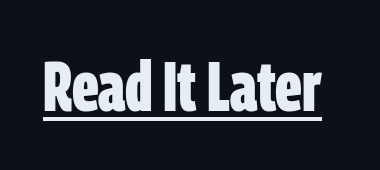
Honestly, the underline is the first thing you notice here. Caption: bold face, heavy strokes. Proportional: the letters do not fall into vertical columns. Type style note: lacks serifs.
